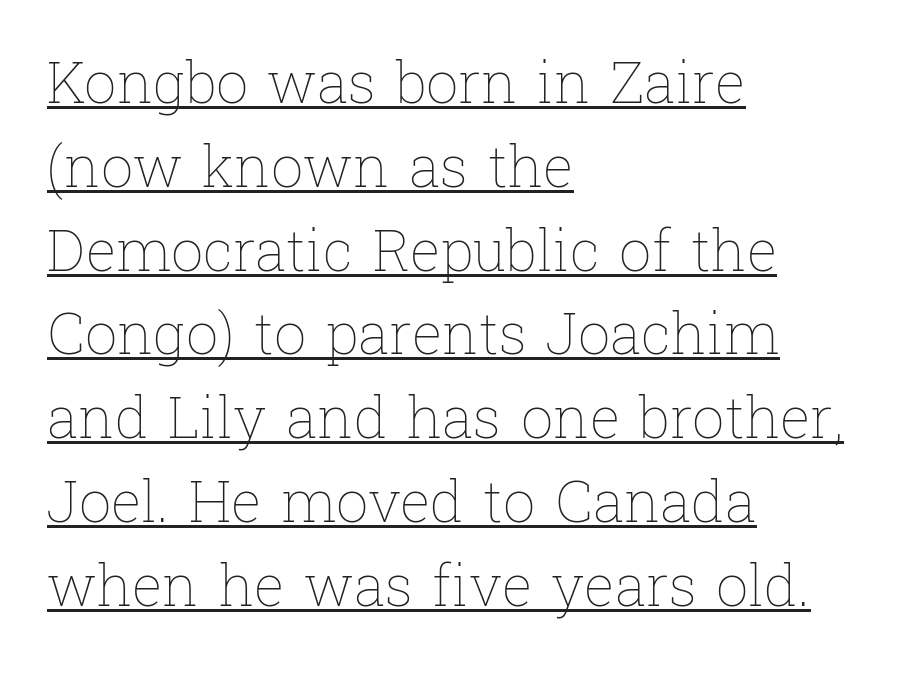
Think of a printed novel: that variable character pitch is what you see here. Leading matches the norm, producing a regular column. Weight: regular or lighter. Emphasis is given by a line drawn under the lettering. The paragraph shown leans on its left margin. If you drew a line through each stem, it would be perfectly vertical.
